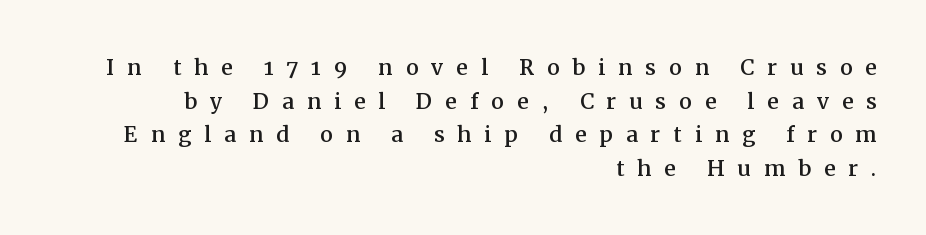
The paragraph has a hard right edge and a soft left edge. Check the space under the baseline: it is left empty. Serif or sans? Serif — the stroke terminals have little feet. Unlike italic type, these characters show no tilt at all. Is this a fixed-width face? No — the glyphs have proportional, varying widths. In terms of letterspacing, this is a distinctly airy, spread setting.
